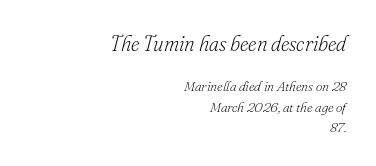
Quick note: interline space is typical. The rendering anchors every line to the right-hand side. In this sample the first text group is rendered at the bigger scale. The line texture is even and compact thanks to regular tracking. Emphasis-style slanted type is in use.
